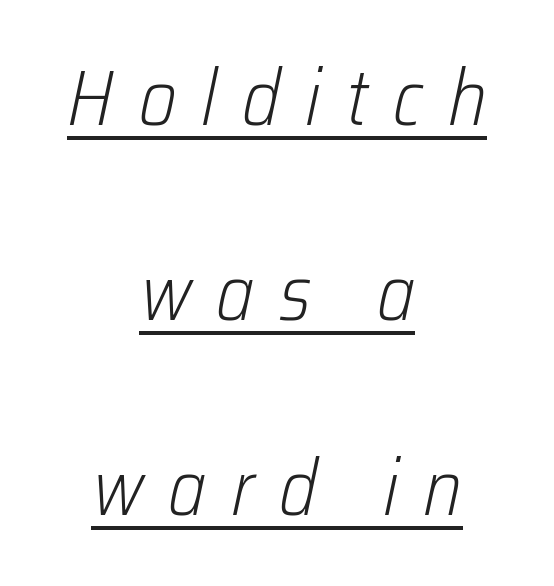
Q: Is the text bold? A: No.
Q: Is the text italic (slanted)? A: Yes, it leans right by about 12 degrees.
Q: Is the text underlined? A: Yes.
Q: How is the paragraph aligned? A: Centered.
Q: Is the spacing between letters normal or unusually wide? A: Unusually wide.
Q: Is the spacing between lines tight, normal or loose? A: Loose.
Q: Width (condensed, normal, or wide)? A: Condensed.
Q: Stroke contrast? A: Low.
Q: x-height? A: Medium.
Q: Monospaced? A: No.
